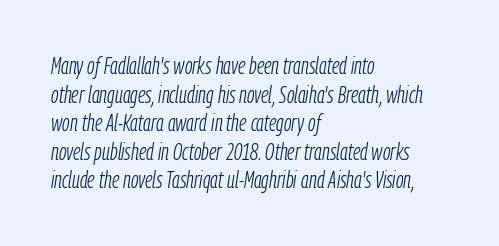
The image shows 23 px text type, italic (leaning right); set left-aligned, line spacing 1.24x, normal letter spacing, not underlined.
